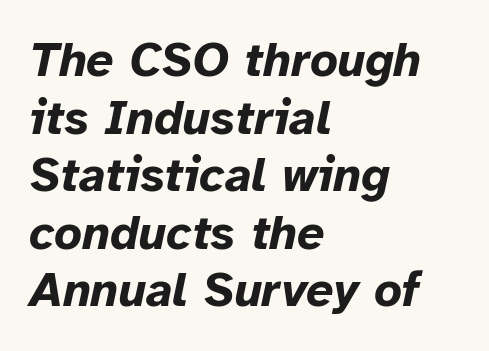
{"italic": "yes", "lean": "right", "slant_degrees": 12, "bold": "yes", "weight": "bold", "width": "normal", "stroke_contrast": "low", "x_height": "medium", "monospaced": "no", "underline": "no", "align": "left", "line_spacing_ratio": 1.2, "letter_spacing": "normal", "letter_spacing_em": 0.0, "glyph_px": 48}
